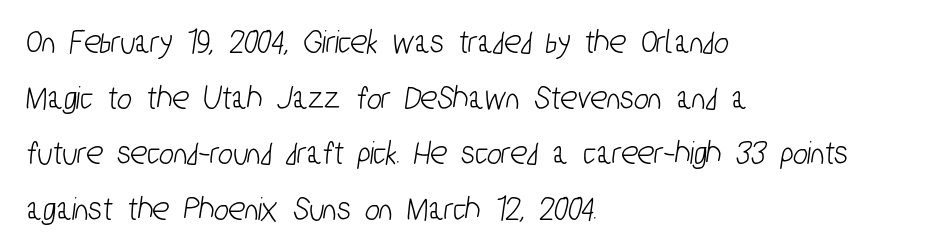
{"serif": "no", "width": "condensed", "stroke_contrast": "low", "x_height": "medium", "monospaced": "no", "underline": "no", "align": "left", "line_spacing": "normal", "line_spacing_ratio": 1.59, "letter_spacing": "normal", "letter_spacing_em": 0.0, "glyph_px": 35}
